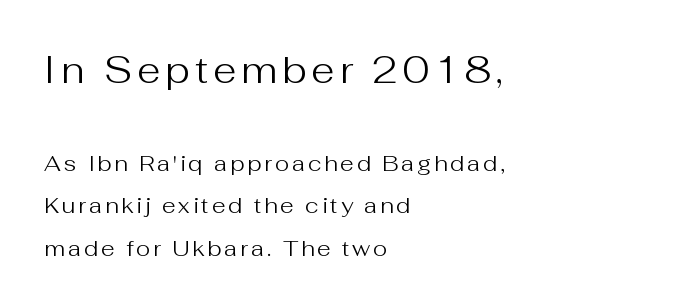
The ragged edge is on the right, which tells us the setting is flush left. Reading top to bottom, the characters get smaller at the block break. The font sits on the lighter half of the weight spectrum, regular included. No feet cap the strokes, marking this as sans-serif type. You could not count columns in this text — the font is proportionally spaced. Descender tails drop into unmarked territory.
